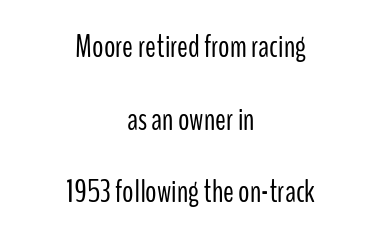
Glyph-to-glyph distance matches everyday printed text. Underlining? Definitely not there. The lettering holds an erect, upright posture throughout. Note the varied advance widths — an 'i' is clearly narrower than an 'm'. A quiet, ordinary-to-light weight characterises the typeface.
